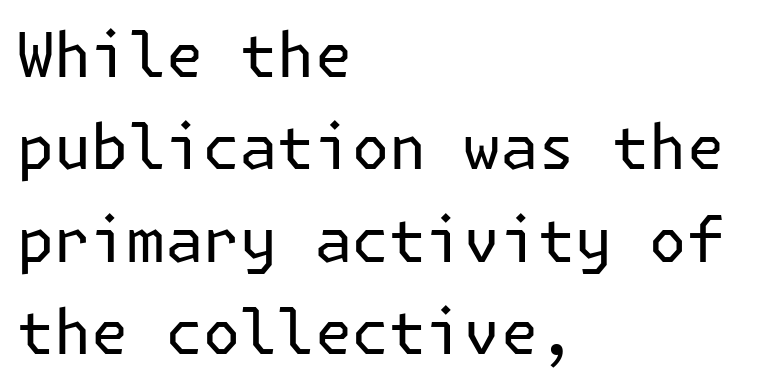
{"serif": "no", "italic": "no", "bold": "no", "weight": "regular", "width": "normal", "stroke_contrast": "low", "x_height": "medium", "underline": "no", "align": "left", "line_spacing": "normal", "line_spacing_ratio": 1.49, "letter_spacing": "normal", "letter_spacing_em": 0.0, "glyph_px": 62}
